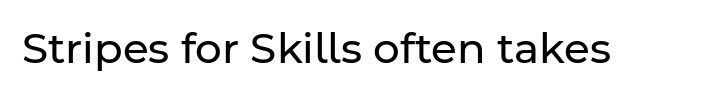
Q: Is the text bold? A: No.
Q: Is the text italic (slanted)? A: No, it is upright.
Q: Is the typeface a serif or a sans-serif typeface? A: Sans-serif.
Q: Is the text underlined? A: No.
Q: Is the spacing between letters normal or unusually wide? A: Normal.
Q: Width (condensed, normal, or wide)? A: Normal.
Q: Stroke contrast? A: Low.
Q: x-height? A: Medium.
Q: Monospaced? A: No.
